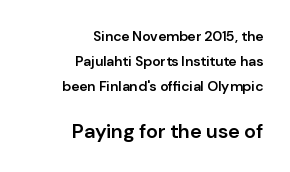
The specimen reads as upright at a glance. The rendering enlarges the type as you move from the upper chunk to the lower. Descenders are the only things crossing below the line. You could call the tracking neutral — neither tight nor loose. Alignment: flush right.
